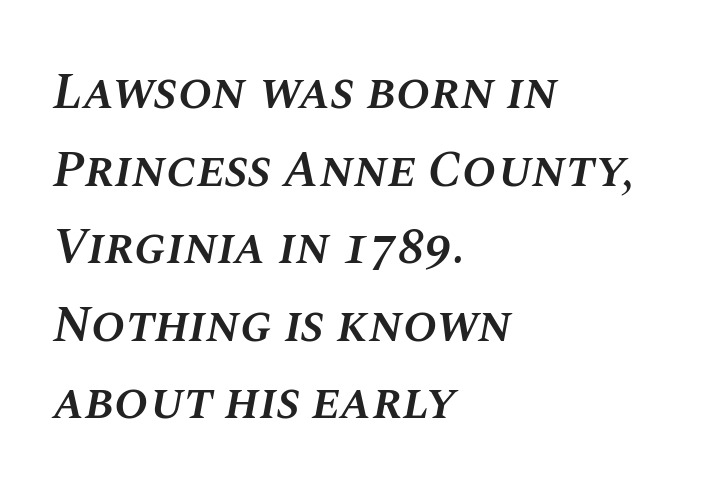
{"italic": "yes", "lean": "right", "slant_degrees": 10, "bold": "semi", "weight": "semibold", "width": "normal", "stroke_contrast": "medium", "x_height": "large", "monospaced": "no", "underline": "no", "align": "left", "line_spacing": "normal", "line_spacing_ratio": 1.52, "letter_spacing": "normal", "letter_spacing_em": 0.0, "glyph_px": 51}
